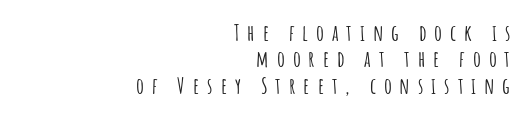
{"italic": "no", "underline": "no", "align": "right", "line_spacing_ratio": 1.2, "letter_spacing": "wide", "letter_spacing_em": 0.36, "glyph_px": 22}
